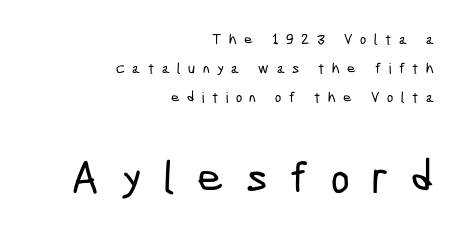
Letters rest on an invisible, unmarked baseline. The line-height multiplier appears high, well above default. Type size steps up from the first block to the second. Does the copy run flush right? Yes — the right margin is perfectly even.
